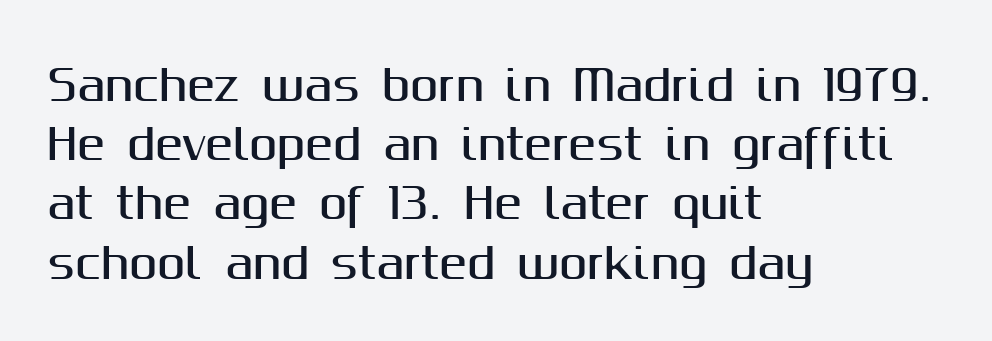
{"serif": "no", "italic": "no", "width": "normal", "stroke_contrast": "medium", "x_height": "medium", "monospaced": "no", "underline": "no", "align": "left", "line_spacing": "normal", "line_spacing_ratio": 1.41, "letter_spacing": "normal", "letter_spacing_em": 0.0, "glyph_px": 42}
